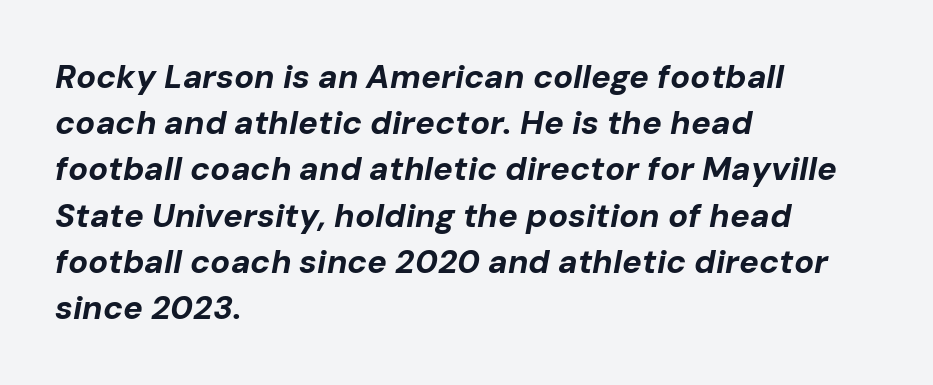
{"italic": "yes", "lean": "right", "slant_degrees": 10, "bold": "yes", "weight": "bold", "width": "normal", "stroke_contrast": "low", "x_height": "medium", "monospaced": "no", "underline": "no", "align": "left", "line_spacing": "normal", "line_spacing_ratio": 1.4, "letter_spacing": "normal", "letter_spacing_em": 0.0, "glyph_px": 33}
